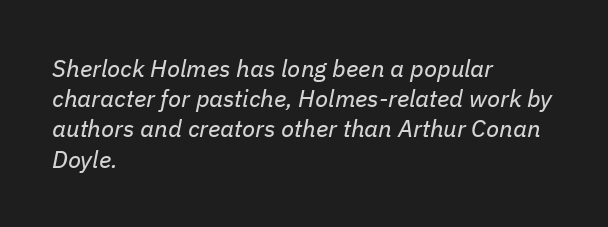
Spacing between characters is what you'd get straight out of the box. The strokes carry an ordinary text weight at most. Each line starts at the same left margin while the right side varies. No word sits above an underline.
